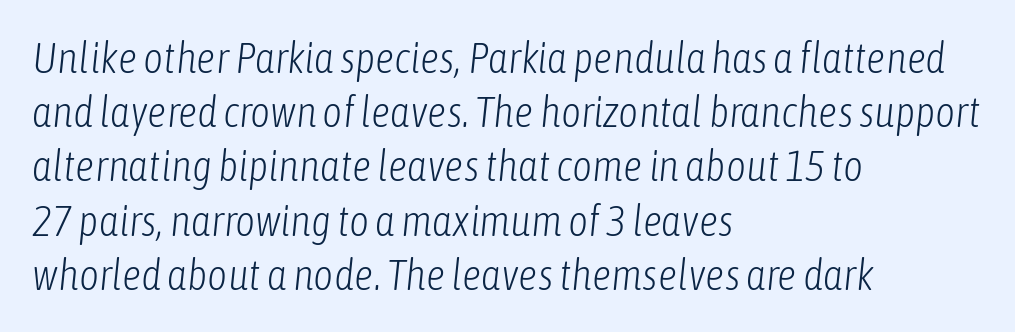
The image shows 43 px light, condensed type, italic (leaning right); set left-aligned, normal line spacing (1.26x), normal letter spacing, not underlined; low stroke contrast and a medium x-height.
